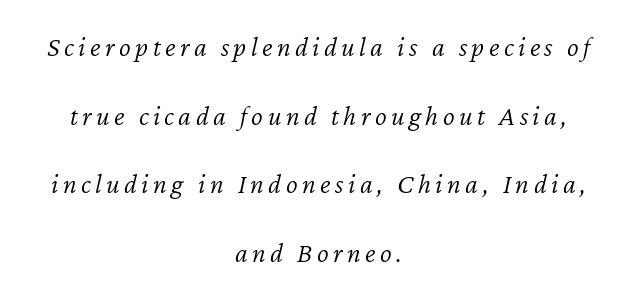
{"italic": "yes", "lean": "right", "slant_degrees": 12, "bold": "no", "weight": "light", "width": "normal", "stroke_contrast": "low", "x_height": "medium", "monospaced": "no", "underline": "no", "align": "center", "line_spacing": "loose", "line_spacing_ratio": 2.45, "glyph_px": 28}
